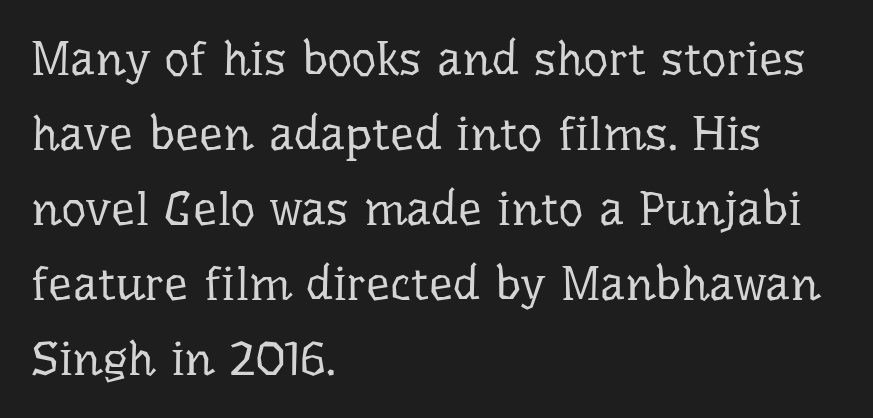
Q: Is the text bold? A: No.
Q: Is the text italic (slanted)? A: No, it is upright.
Q: Is the typeface a serif or a sans-serif typeface? A: Serif.
Q: Is the text underlined? A: No.
Q: How is the paragraph aligned? A: Left-aligned.
Q: Is the spacing between letters normal or unusually wide? A: Normal.
Q: Is the spacing between lines tight, normal or loose? A: Normal.
Q: Width (condensed, normal, or wide)? A: Normal.
Q: Stroke contrast? A: Low.
Q: x-height? A: Medium.
Q: Monospaced? A: No.
